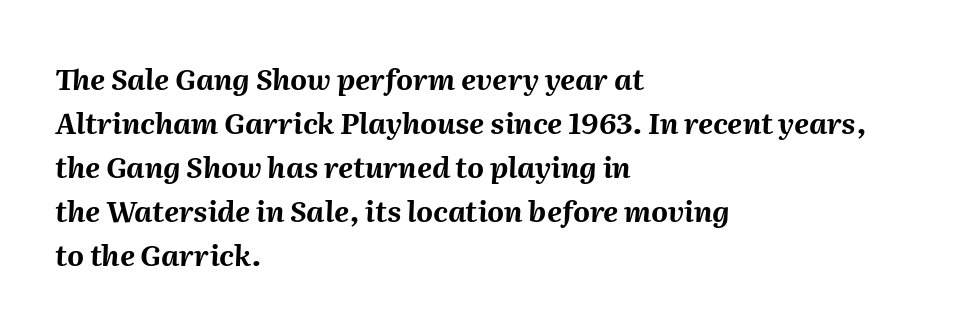
Notice how descenders clear the ascenders below comfortably — that's standard leading. Words appear dense and cohesive because spacing is normal. The lettering tilts uniformly, giving the passage an italic look. Quick note: underline off.
